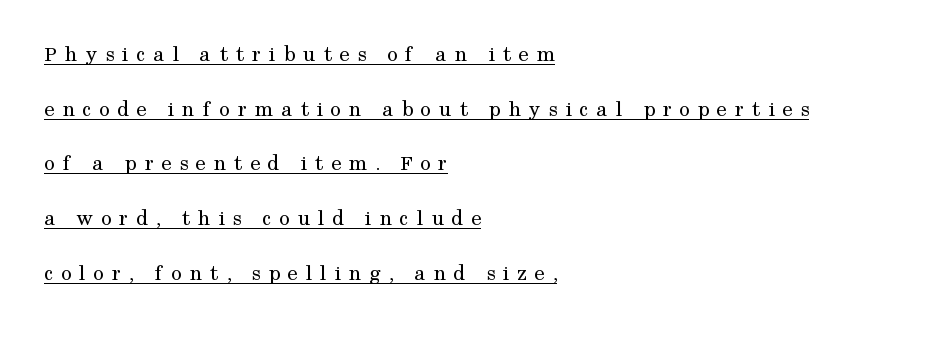
Q: Is the text bold? A: No.
Q: Is the text italic (slanted)? A: No, it is upright.
Q: Is the text underlined? A: Yes.
Q: How is the paragraph aligned? A: Left-aligned.
Q: Is the spacing between letters normal or unusually wide? A: Unusually wide.
Q: Is the spacing between lines tight, normal or loose? A: Loose.
